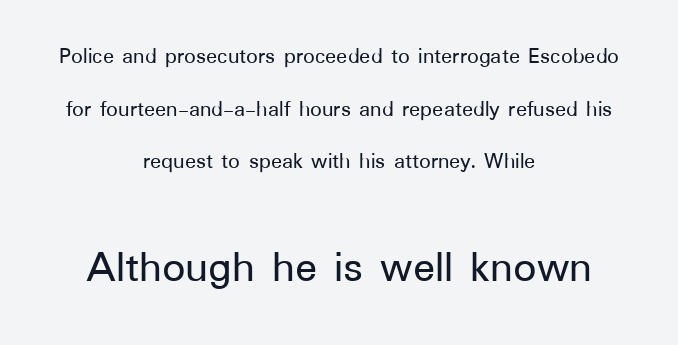
The horizontal fit of the characters is conventional and even. These lines stand farther apart than default settings would place them. Check where the strokes stop: nothing finishes them off — pure sans. The letters stand straight up with perfectly vertical stems. A typesetter would call this proportional, since set widths differ per character. The text block is weighted toward neither margin, spreading evenly from the middle.
